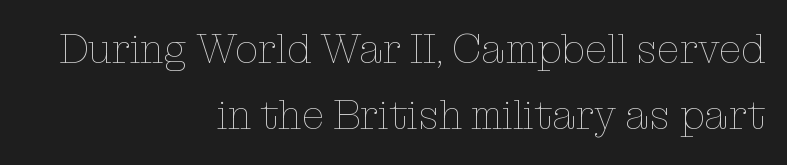
The letters advance in unequal steps, a hallmark of proportional type. The zone under the glyphs is completely vacant. The line-height multiplier appears to be the usual default. In terms of posture, this sample is upright. The compositor pushed each line to the right boundary. Here the glyphs are tracked normally, forming tight word shapes.
